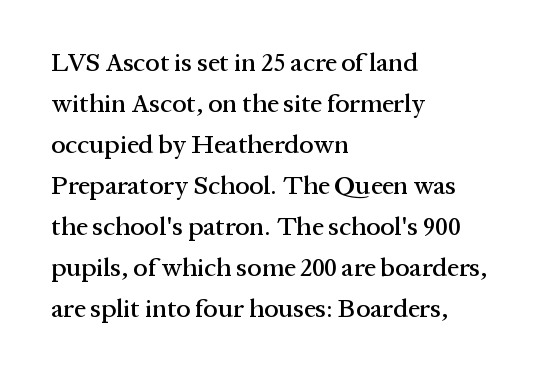
The image shows 26 px text type, upright; set left-aligned, normal line spacing (1.58x), normal letter spacing, not underlined.
